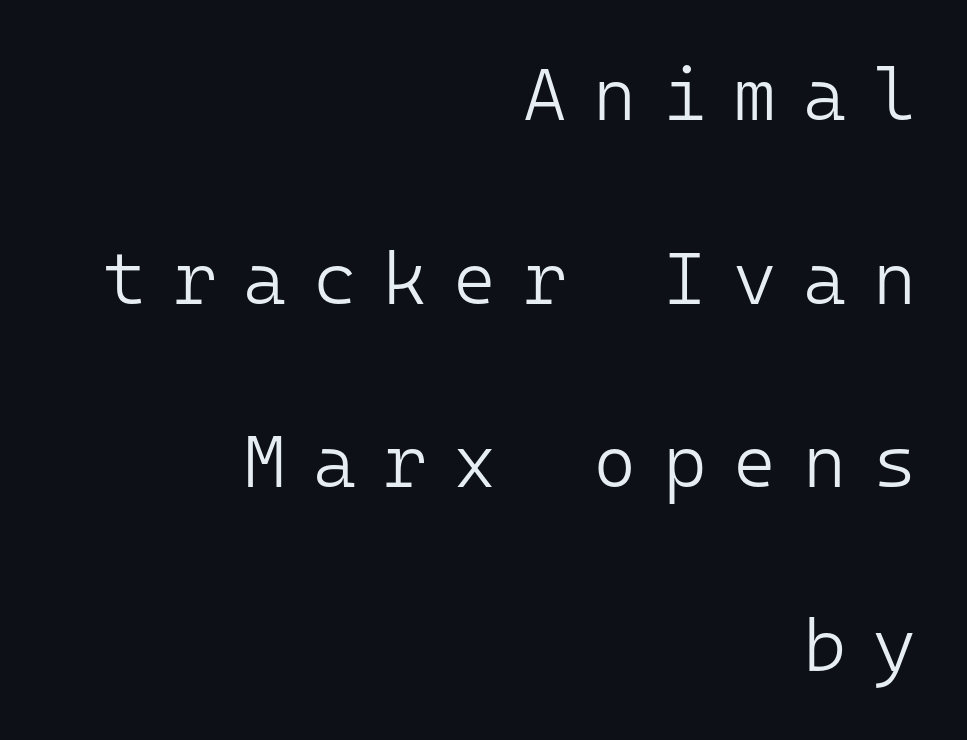
If you drew a line through each stem, it would be perfectly vertical. The rendering uses a large line-height, opening up the rows. Notice how the passage keeps a crisp vertical edge on the right only. The tracking jumps out immediately: characters are airy and widely separated.
